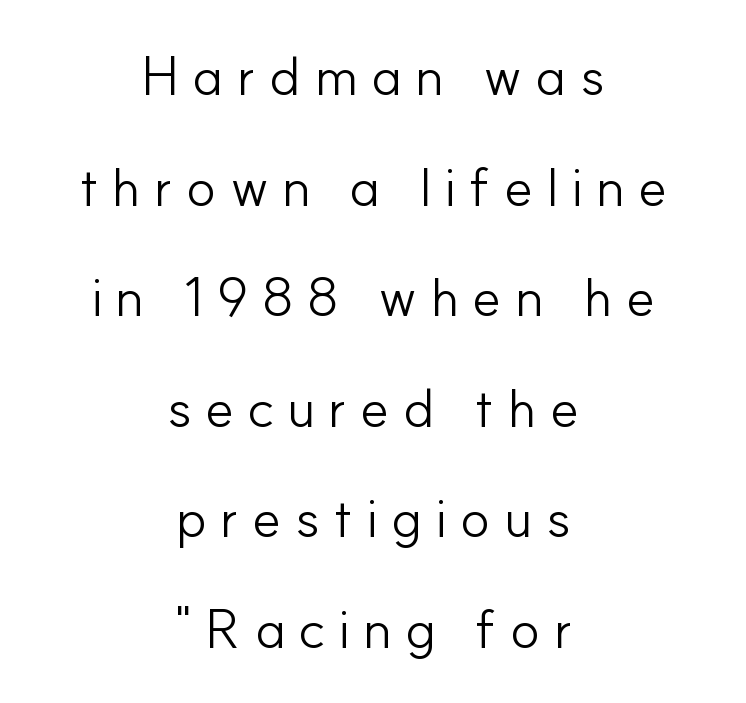
The image shows 55 px light sans-serif type, upright; set centered, loose line spacing (2.01x), unusually wide letter spacing (+0.24 em), not underlined; low stroke contrast and a small x-height.
